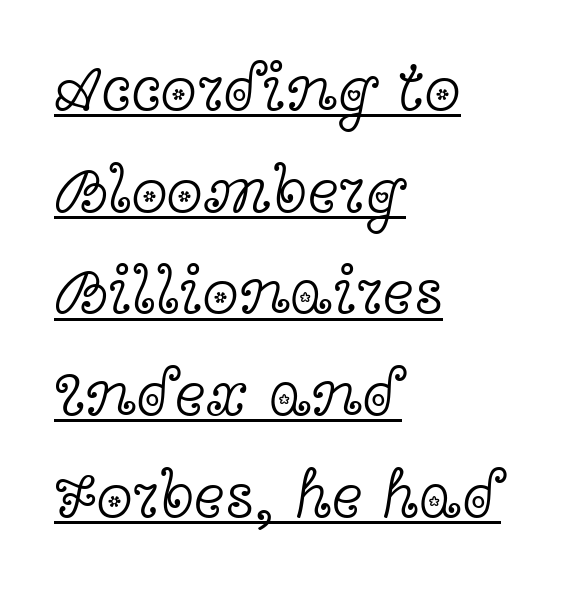
Looks like someone drew a line under every word here. To sum up the face: it has serifs. The face used here is proportionally spaced, like ordinary book or web type. Posture: vertical. One glance says typical: line gaps are just what's usual.
